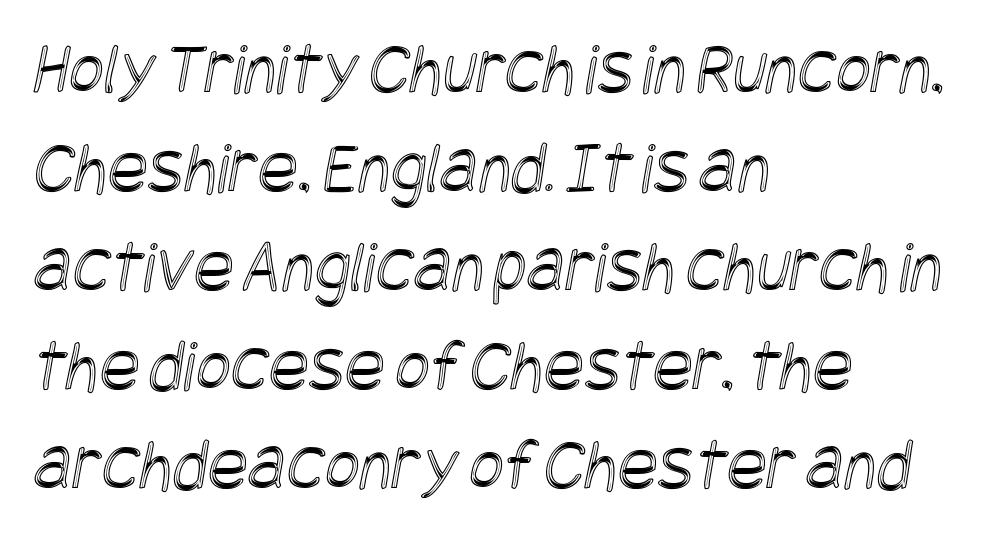
Q: Is the text underlined? A: No.
Q: How is the paragraph aligned? A: Left-aligned.
Q: Is the spacing between letters normal or unusually wide? A: Normal.
Q: Is the spacing between lines tight, normal or loose? A: Normal.
Q: Width (condensed, normal, or wide)? A: Condensed.
Q: x-height? A: Large.
